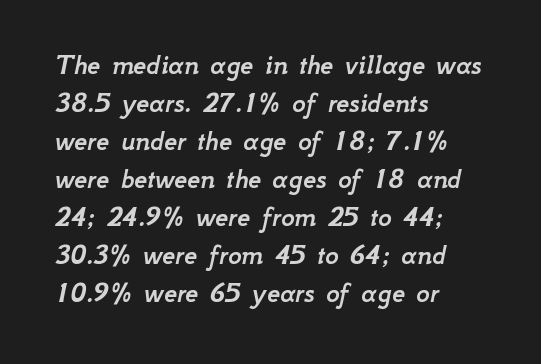
The image shows 29 px text type, italic (leaning right); set left-aligned, normal line spacing (1.31x), normal letter spacing, not underlined; low stroke contrast and a small x-height.
